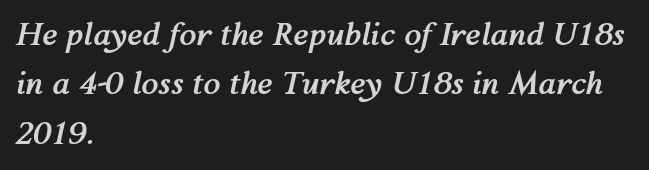
The image shows 31 px semibold type, italic (leaning right); set left-aligned, normal line spacing (1.59x), normal letter spacing, not underlined; medium stroke contrast and a medium x-height.
